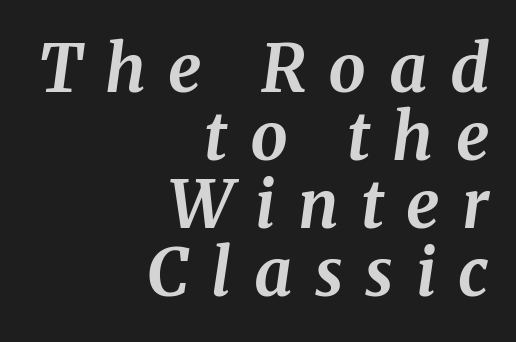
The image shows 66 px bold serif type, italic (leaning right); set right-aligned, tight line spacing (1.03x), unusually wide letter spacing (+0.34 em), not underlined; medium stroke contrast and a medium x-height.
